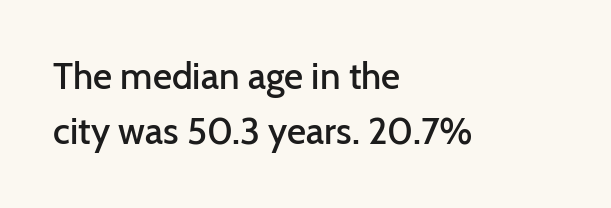
{"serif": "no", "italic": "no", "bold": "semi", "weight": "semibold", "width": "normal", "stroke_contrast": "low", "x_height": "medium", "monospaced": "no", "underline": "no", "align": "left", "line_spacing": "normal", "line_spacing_ratio": 1.5, "letter_spacing": "normal", "letter_spacing_em": 0.0, "glyph_px": 37}
